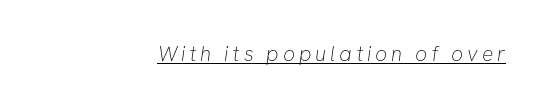
Q: Is the text bold? A: No.
Q: Is the text underlined? A: Yes.
Q: How is the paragraph aligned? A: Right-aligned.
